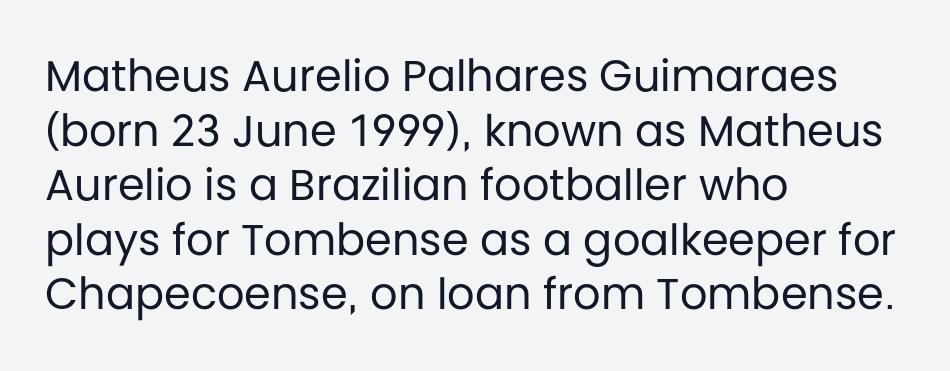
{"serif": "no", "italic": "no", "bold": "no", "weight": "regular", "width": "normal", "stroke_contrast": "low", "x_height": "large", "monospaced": "no", "underline": "no", "align": "left", "line_spacing": "normal", "line_spacing_ratio": 1.27, "letter_spacing": "normal", "letter_spacing_em": 0.0, "glyph_px": 43}
